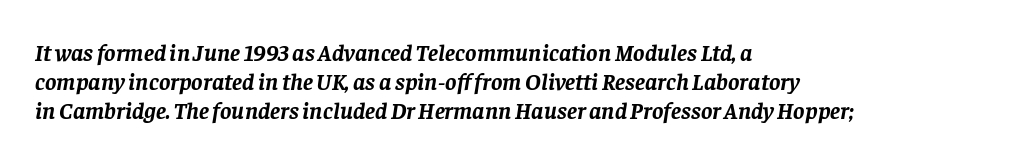
{"italic": "yes", "lean": "right", "slant_degrees": 8, "bold": "yes", "underline": "no", "align": "left", "line_spacing_ratio": 1.2, "letter_spacing": "normal", "letter_spacing_em": 0.0, "glyph_px": 24}
